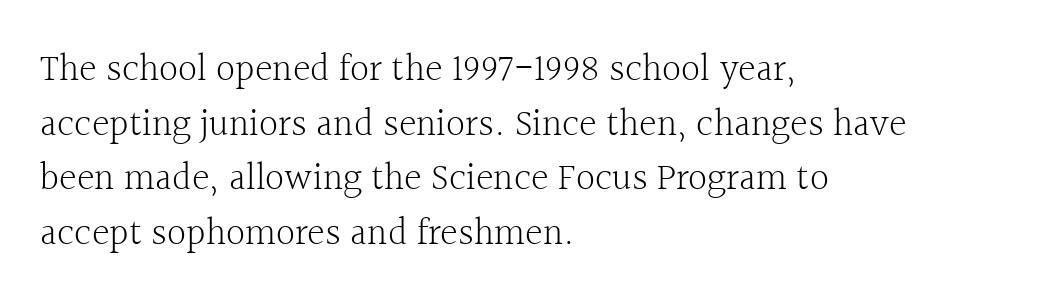
Does the lettering tilt? It doesn't — this is upright. The typeface has the unassuming heft of standard copy or less. Only glyphs here, with clear space below each row. Here the glyphs are tracked normally, forming tight word shapes. Does the leading feel generous? No, just average.
